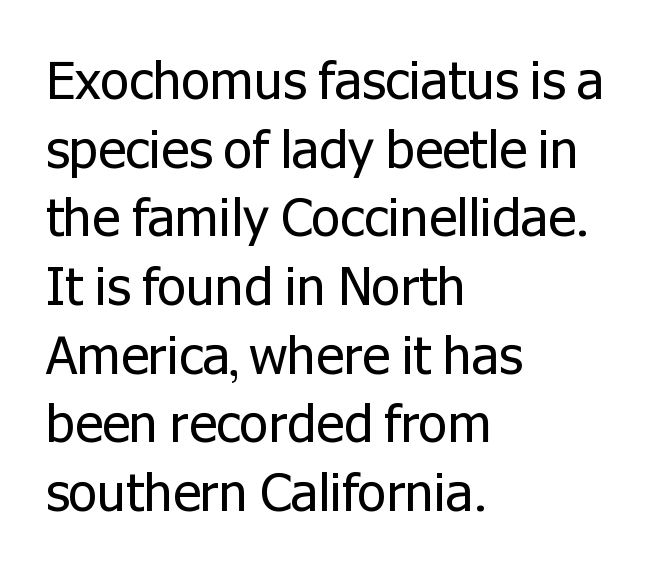
The image shows 52 px regular-weight sans-serif type, upright; set left-aligned, normal line spacing (1.32x), normal letter spacing, not underlined; low stroke contrast and a medium x-height.
